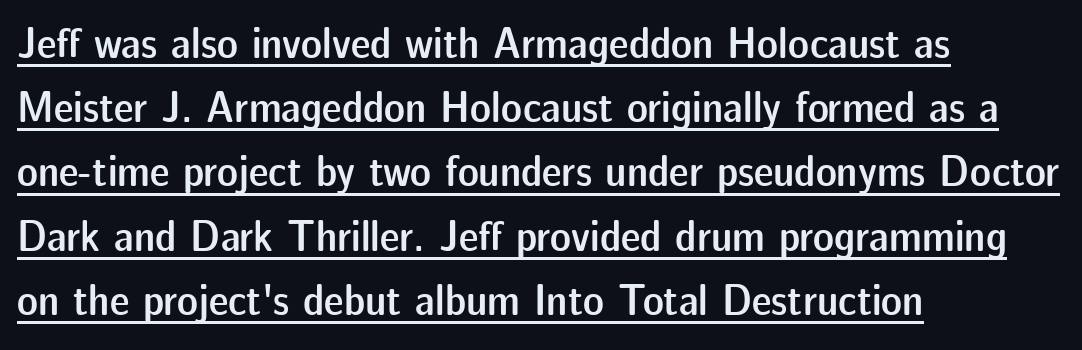
Q: Is the text bold? A: Semi-bold.
Q: Is the text italic (slanted)? A: No, it is upright.
Q: Is the typeface a serif or a sans-serif typeface? A: Sans-serif.
Q: Is the text underlined? A: Yes.
Q: How is the paragraph aligned? A: Left-aligned.
Q: Is the spacing between letters normal or unusually wide? A: Normal.
Q: Is the spacing between lines tight, normal or loose? A: Normal.
Q: Width (condensed, normal, or wide)? A: Normal.
Q: Stroke contrast? A: Low.
Q: x-height? A: Medium.
Q: Monospaced? A: No.
